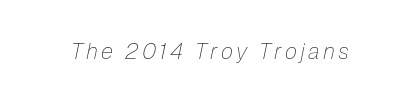
Weight: in the light-to-regular range. The glyphs are unaccompanied by any horizontal stroke below them. Every character sits at an angle, as italics do.
